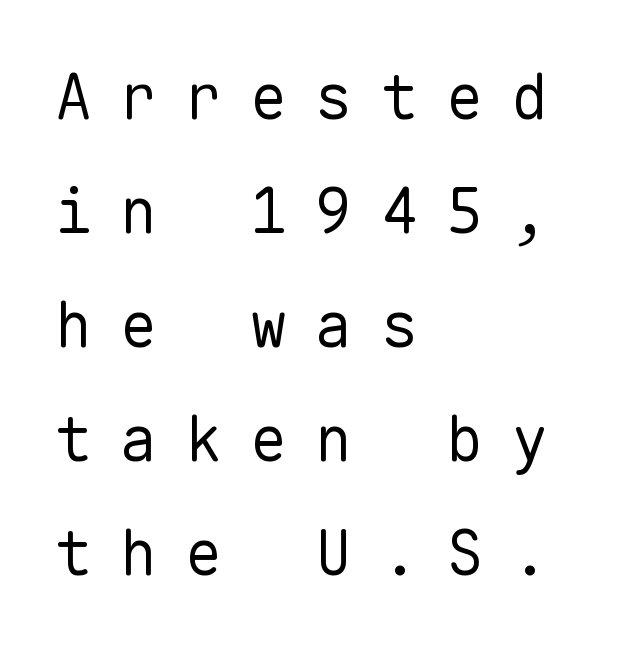
The image shows 62 px regular-weight sans-serif type, upright, monospaced; set left-aligned, line spacing 1.84x, unusually wide letter spacing (+0.45 em), not underlined; low stroke contrast and a medium x-height.
